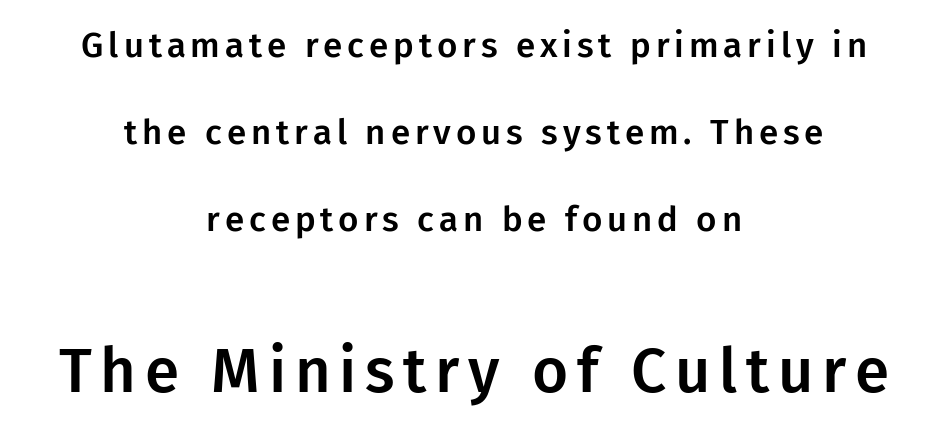
Nope, no serifs anywhere on these letters. The baseline area is clear. One glance says open: line gaps are wider than usual. The letters advance in unequal steps, a hallmark of proportional type.
